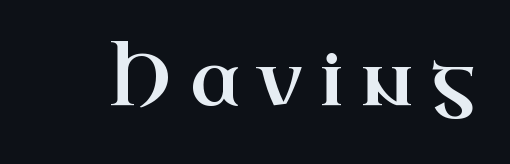
Underline: absent. Characters follow at a spacing far wider than the type designer built in. You could not count columns in this text — the font is proportionally spaced. The face used here is seriffed, in the tradition of book romans. The letters stand upright; this is a roman face.
